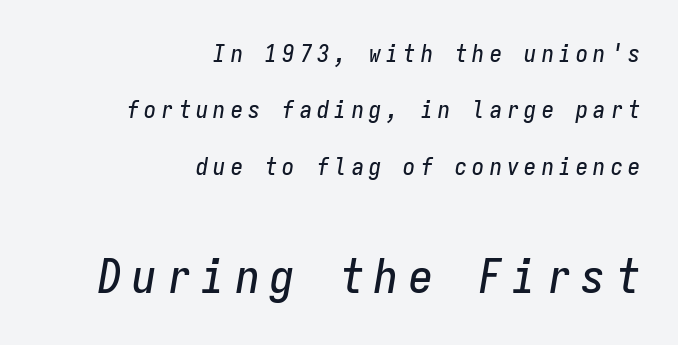
The image shows 48 px condensed type, italic (leaning right), monospaced; set right-aligned, loose line spacing (2.35x), unusually wide letter spacing (+0.22 em), not underlined; the second (bottom) block is 2.0x larger; low stroke contrast and a medium x-height.
